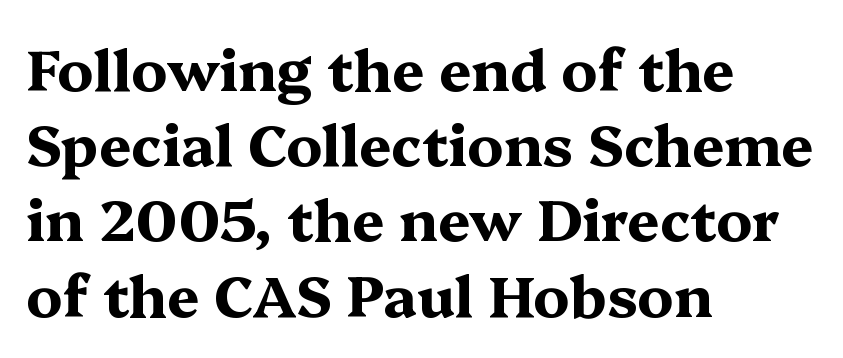
Leftover space on each line is placed entirely after the last word. Think of a printed novel: that variable character pitch is what you see here. A bare baseline throughout the passage. Quick note: not italic, upright. In terms of weight, the rendering is a true, heavy bold. The block of text has a typical density, with ordinary space between rows.
